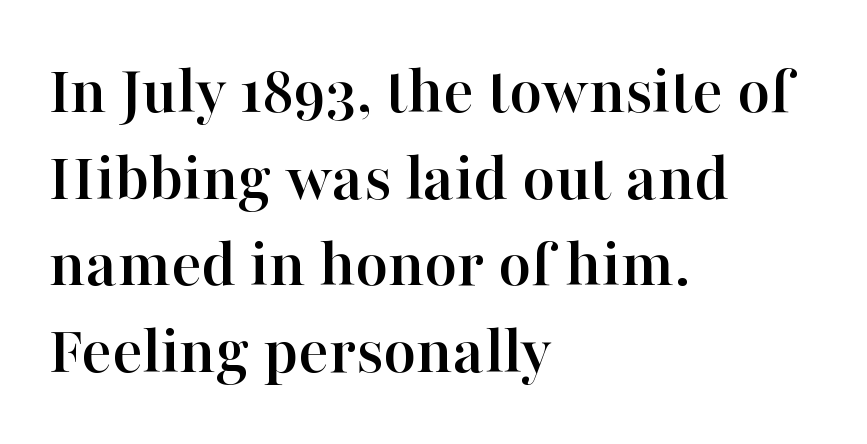
A bare baseline throughout the passage. Left-aligned paragraph, ragged on the right. This is serif lettering, the kind often seen in printed books. In terms of posture, this sample is upright. Compared with typical body copy, the letter spacing here is the same.
